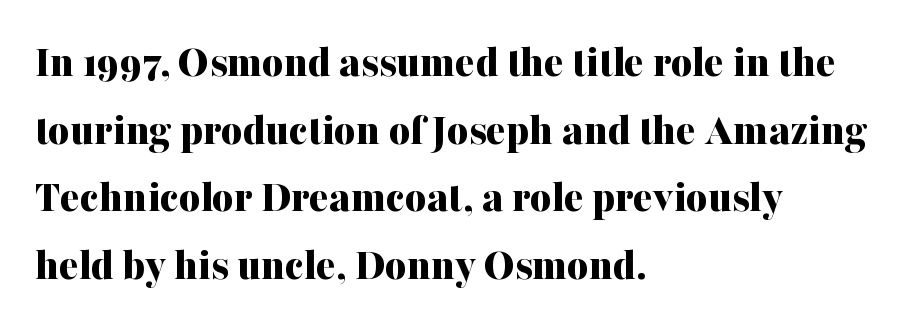
The image shows 46 px bold serif type, upright; set left-aligned, normal line spacing (1.47x), normal letter spacing, not underlined; medium stroke contrast and a medium x-height.
